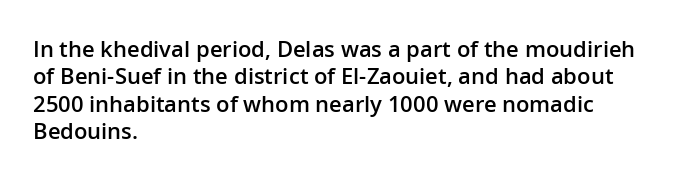
Q: Is the text bold? A: Semi-bold.
Q: Is the text italic (slanted)? A: No, it is upright.
Q: Is the text underlined? A: No.
Q: How is the paragraph aligned? A: Left-aligned.
Q: Is the spacing between letters normal or unusually wide? A: Normal.
Q: Is the spacing between lines tight, normal or loose? A: Normal.
